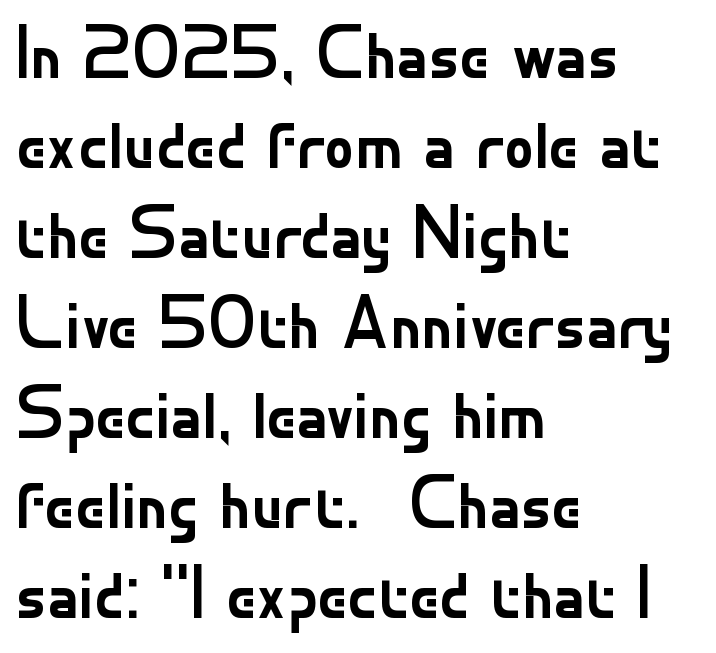
The image shows 75 px regular-weight sans-serif type, upright; set left-aligned, line spacing 1.2x, normal letter spacing, not underlined; low stroke contrast and a small x-height.
